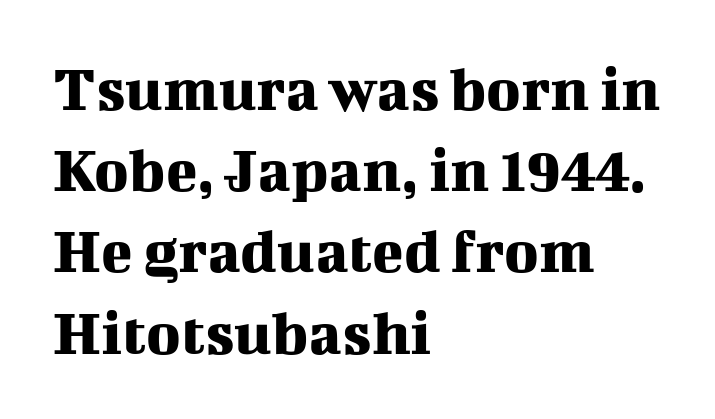
Q: Is the text italic (slanted)? A: No, it is upright.
Q: Is the typeface a serif or a sans-serif typeface? A: Serif.
Q: Is the text underlined? A: No.
Q: How is the paragraph aligned? A: Left-aligned.
Q: Is the spacing between letters normal or unusually wide? A: Normal.
Q: Is the spacing between lines tight, normal or loose? A: Normal.
Q: Width (condensed, normal, or wide)? A: Normal.
Q: Stroke contrast? A: Medium.
Q: x-height? A: Medium.
Q: Monospaced? A: No.
